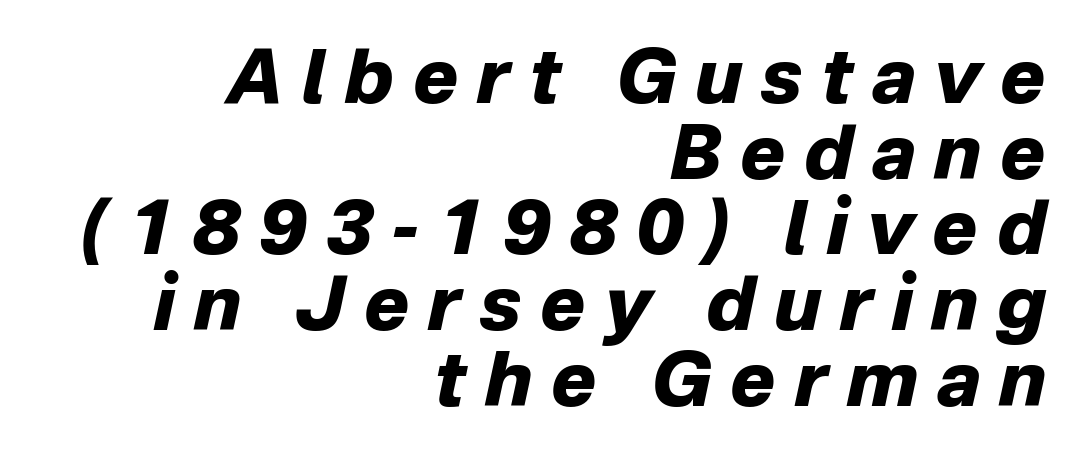
{"italic": "yes", "lean": "right", "slant_degrees": 12, "bold": "yes", "weight": "heavy", "width": "normal", "stroke_contrast": "low", "x_height": "medium", "monospaced": "no", "underline": "no", "align": "right", "line_spacing": "tight", "line_spacing_ratio": 1.01, "letter_spacing": "wide", "letter_spacing_em": 0.25, "glyph_px": 75}
